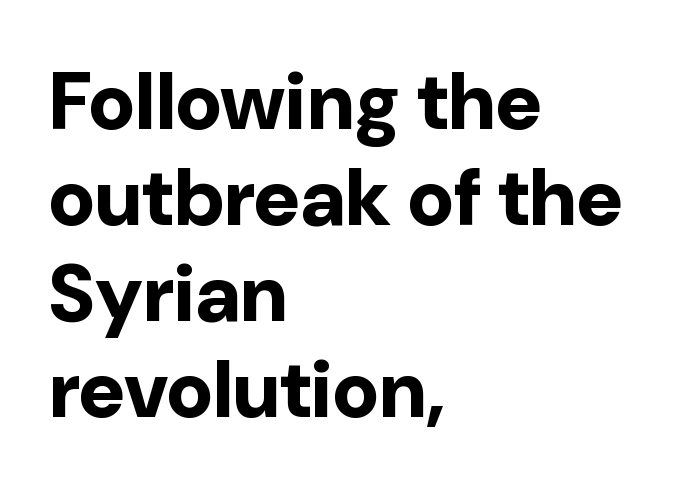
The image shows 80 px bold sans-serif type, upright; set left-aligned, line spacing 1.2x, normal letter spacing, not underlined; low stroke contrast and a medium x-height.
